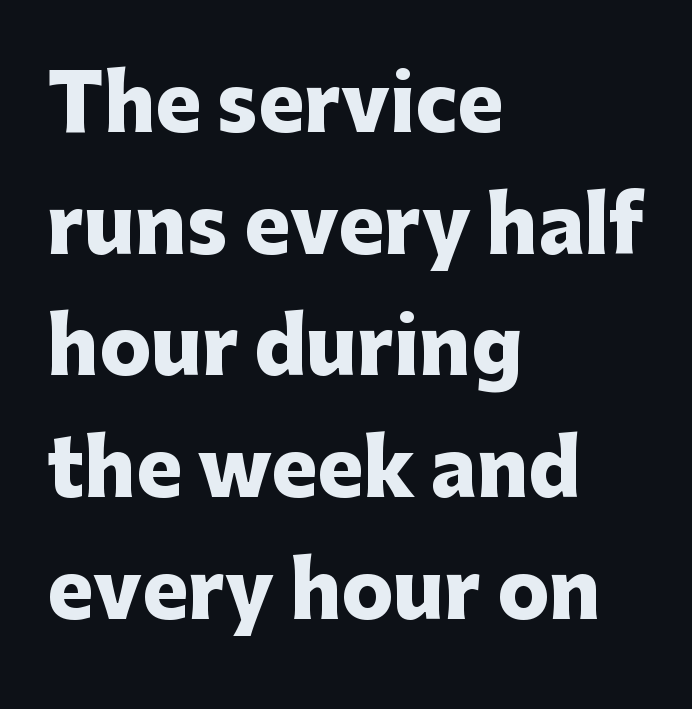
The image shows 77 px heavy sans-serif type, upright; set left-aligned, normal line spacing (1.58x), normal letter spacing, not underlined; low stroke contrast and a medium x-height.
